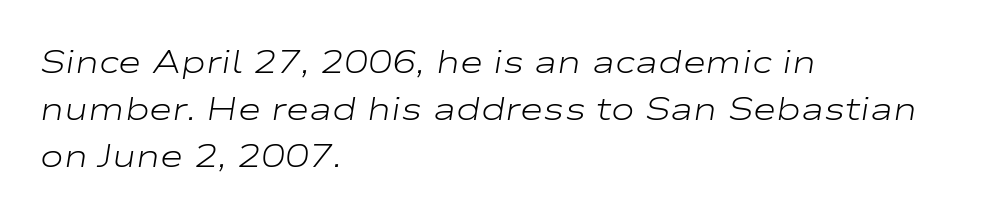
{"italic": "yes", "lean": "right", "slant_degrees": 9, "bold": "no", "weight": "light", "width": "wide", "stroke_contrast": "low", "x_height": "medium", "monospaced": "no", "underline": "no", "align": "left", "line_spacing": "normal", "line_spacing_ratio": 1.47, "letter_spacing": "normal", "letter_spacing_em": 0.0, "glyph_px": 32}
